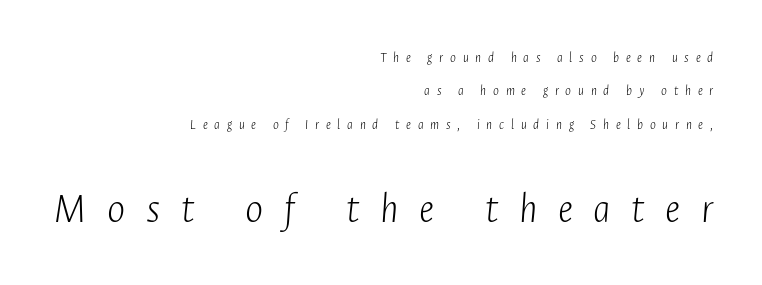
Q: Is the text bold? A: No.
Q: Is the text italic (slanted)? A: Yes, it leans right by about 4 degrees.
Q: Is the text underlined? A: No.
Q: How is the paragraph aligned? A: Right-aligned.
Q: Is the spacing between letters normal or unusually wide? A: Unusually wide.
Q: Is the spacing between lines tight, normal or loose? A: Loose.
Q: Which block of text is set in a larger size, the first (top) or the second (bottom)? A: The second (bottom) one.
Q: Width (condensed, normal, or wide)? A: Condensed.
Q: Stroke contrast? A: Low.
Q: x-height? A: Medium.
Q: Monospaced? A: No.
